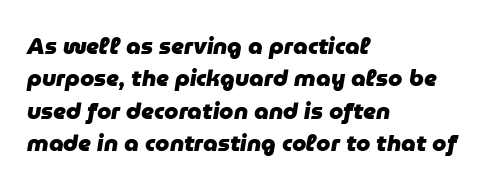
Q: Is the text bold? A: Yes.
Q: Is the text italic (slanted)? A: Yes, it leans right by about 9 degrees.
Q: Is the text underlined? A: No.
Q: How is the paragraph aligned? A: Left-aligned.
Q: Is the spacing between letters normal or unusually wide? A: Normal.
Q: Is the spacing between lines tight, normal or loose? A: Normal.
